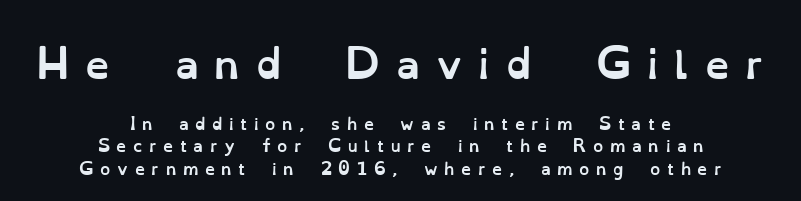
{"italic": "no", "bold": "yes", "weight": "semibold", "width": "normal", "stroke_contrast": "low", "x_height": "small", "monospaced": "no", "underline": "no", "align": "center", "line_spacing": "normal", "line_spacing_ratio": 1.42, "letter_spacing": "wide", "letter_spacing_em": 0.41, "larger_block": "first", "size_ratio": 2.44, "glyph_px": 39}
